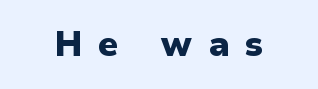
The letters advance in unequal steps, a hallmark of proportional type. The font family rendered here belongs to the sans-serif group. Quick note: not italic, upright. Set as a true bold cut, around the 700 mark. The tracking reads as deliberately expanded to a designer's eye.
